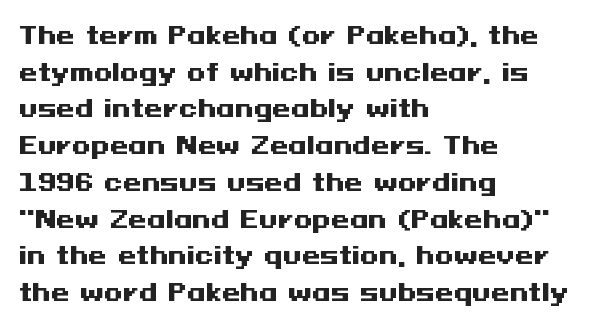
A typesetter would call this zero additional tracking. The letters stand upright; this is a roman face. Regular leading. The passage is arranged the way most books set body copy — flush left. Rule under the text: the space is simply empty. Strokes here are thick enough to call this a true bold.
